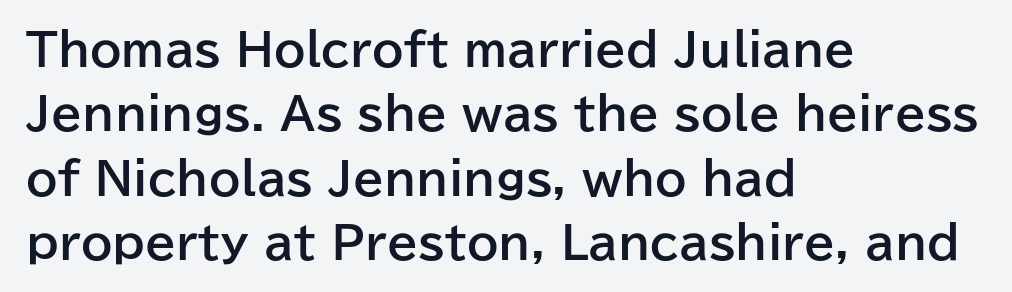
{"serif": "no", "italic": "no", "bold": "yes", "weight": "bold", "width": "normal", "stroke_contrast": "low", "x_height": "medium", "monospaced": "no", "underline": "no", "align": "left", "line_spacing": "normal", "line_spacing_ratio": 1.43, "letter_spacing": "normal", "letter_spacing_em": 0.0, "glyph_px": 45}
